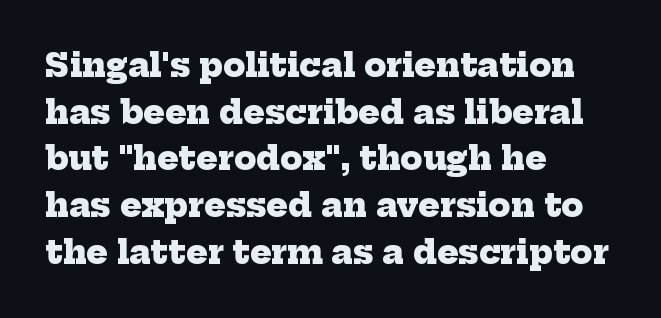
Visually the block forms a straight wall on the left and a jagged coastline on the right. Interline gaps are of average width in this sample. Pretty heavy lettering here — definitely bold. Is this a sans? No — the strokes have serifs. The passage shown has conventional tracking throughout.
